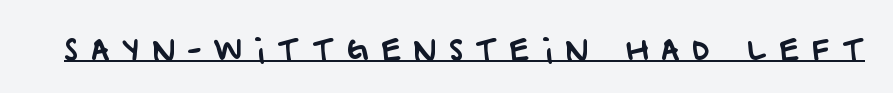
Typographically, this falls in the sans-serif category. Note the varied advance widths — an 'i' is clearly narrower than an 'm'. Inter-character spacing is expanded well beyond the font's built-in metrics. The passage shown is underscored from start to finish.
